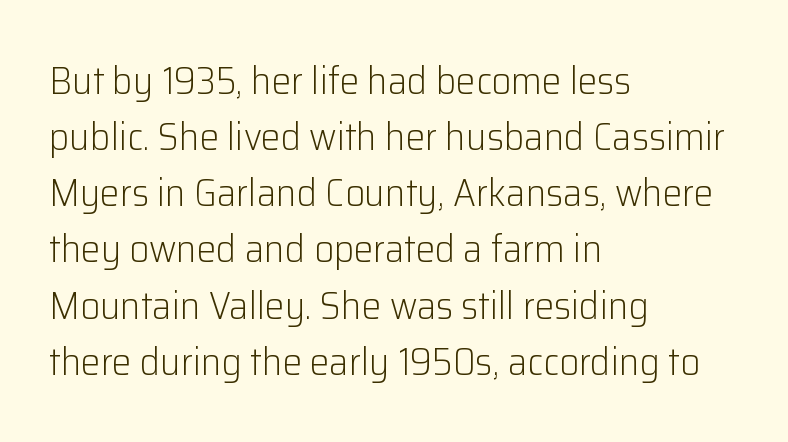
The cut favours lightness, reaching ordinary text weight at its darkest. Rendered with straight, roman letterforms. Compared with typical body copy, the letter spacing here is the same. Baseline-to-baseline distance is the conventional proportion of letter height. Teacher's note: observe the even left margin — that is flush-left alignment. A typesetter would call this proportional, since set widths differ per character.
